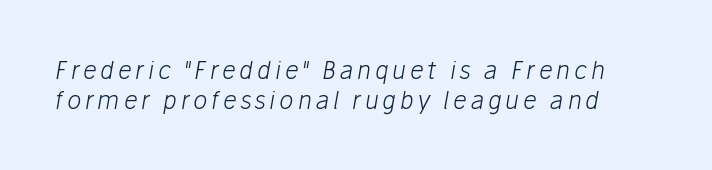
{"italic": "yes", "lean": "right", "slant_degrees": 10, "bold": "no", "underline": "no", "line_spacing_ratio": 1.23, "glyph_px": 24}
